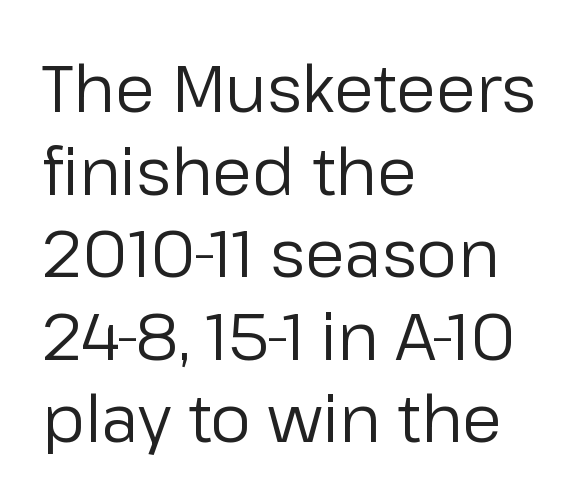
Q: Is the text bold? A: No.
Q: Is the text italic (slanted)? A: No, it is upright.
Q: Is the typeface a serif or a sans-serif typeface? A: Sans-serif.
Q: Is the text underlined? A: No.
Q: How is the paragraph aligned? A: Left-aligned.
Q: Is the spacing between letters normal or unusually wide? A: Normal.
Q: Is the spacing between lines tight, normal or loose? A: Normal.
Q: Width (condensed, normal, or wide)? A: Normal.
Q: Stroke contrast? A: Low.
Q: x-height? A: Medium.
Q: Monospaced? A: No.
